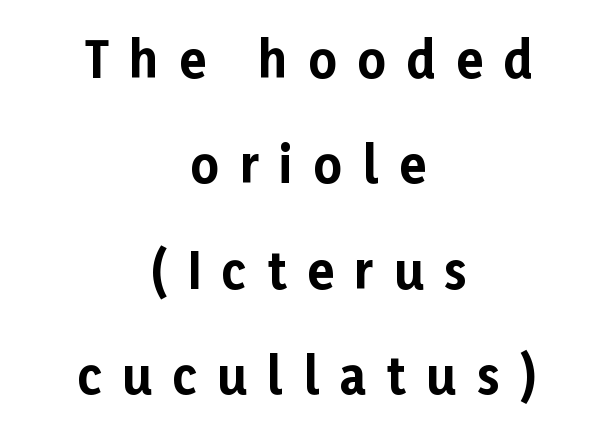
{"serif": "no", "italic": "no", "bold": "yes", "weight": "bold", "width": "normal", "stroke_contrast": "low", "x_height": "medium", "monospaced": "no", "underline": "no", "align": "center", "line_spacing": "loose", "line_spacing_ratio": 2.15, "letter_spacing": "wide", "letter_spacing_em": 0.42, "glyph_px": 49}
